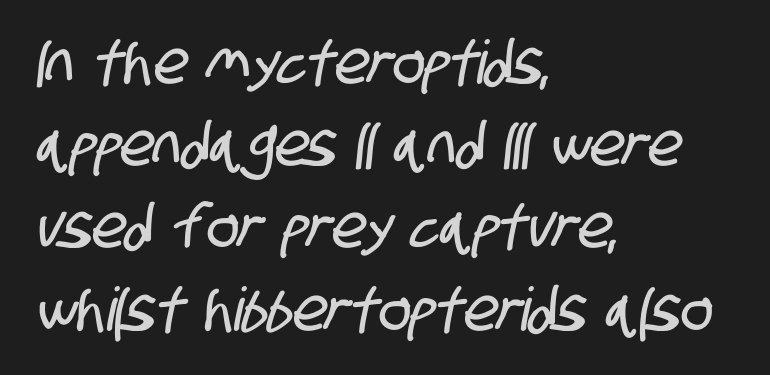
Q: Is the typeface a serif or a sans-serif typeface? A: Sans-serif.
Q: Is the text underlined? A: No.
Q: How is the paragraph aligned? A: Left-aligned.
Q: Is the spacing between letters normal or unusually wide? A: Normal.
Q: Is the spacing between lines tight, normal or loose? A: Normal.
Q: Width (condensed, normal, or wide)? A: Condensed.
Q: Stroke contrast? A: Low.
Q: x-height? A: Large.
Q: Monospaced? A: No.
